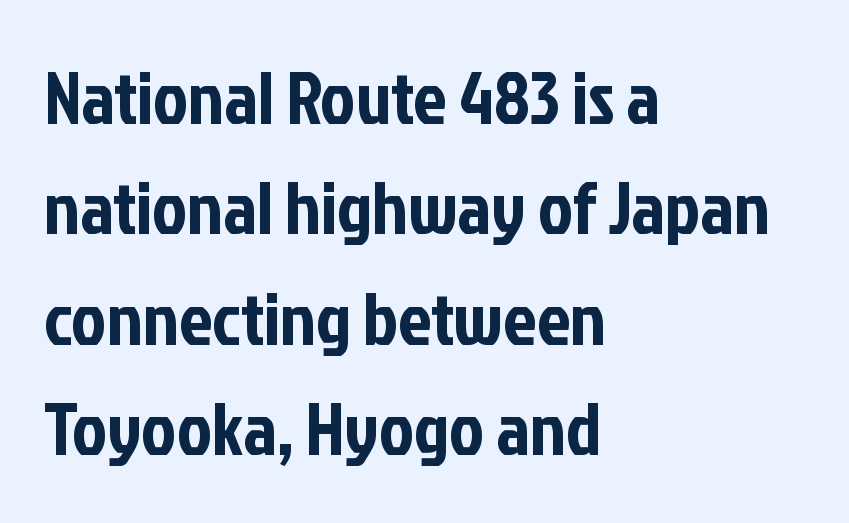
{"serif": "no", "italic": "no", "width": "condensed", "stroke_contrast": "low", "x_height": "medium", "monospaced": "no", "underline": "no", "align": "left", "line_spacing": "normal", "line_spacing_ratio": 1.49, "letter_spacing": "normal", "letter_spacing_em": 0.0, "glyph_px": 74}
